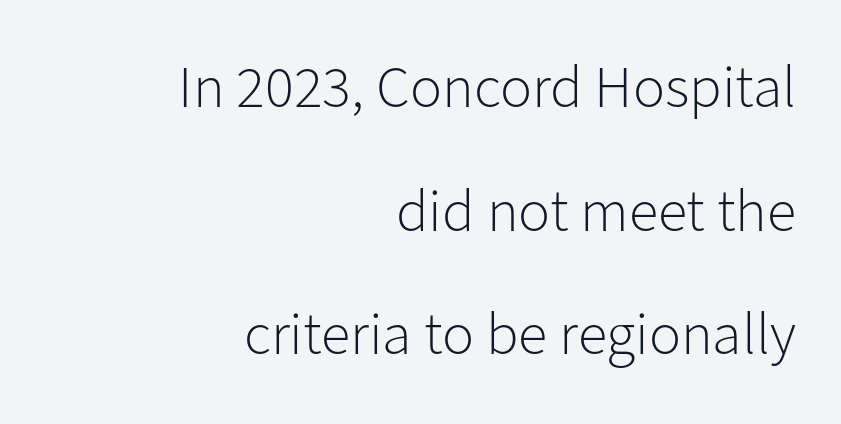
Q: Is the text bold? A: No.
Q: Is the text italic (slanted)? A: No, it is upright.
Q: Is the typeface a serif or a sans-serif typeface? A: Sans-serif.
Q: Is the text underlined? A: No.
Q: How is the paragraph aligned? A: Right-aligned.
Q: Is the spacing between letters normal or unusually wide? A: Normal.
Q: Is the spacing between lines tight, normal or loose? A: Loose.
Q: Width (condensed, normal, or wide)? A: Normal.
Q: Stroke contrast? A: Low.
Q: x-height? A: Medium.
Q: Monospaced? A: No.
